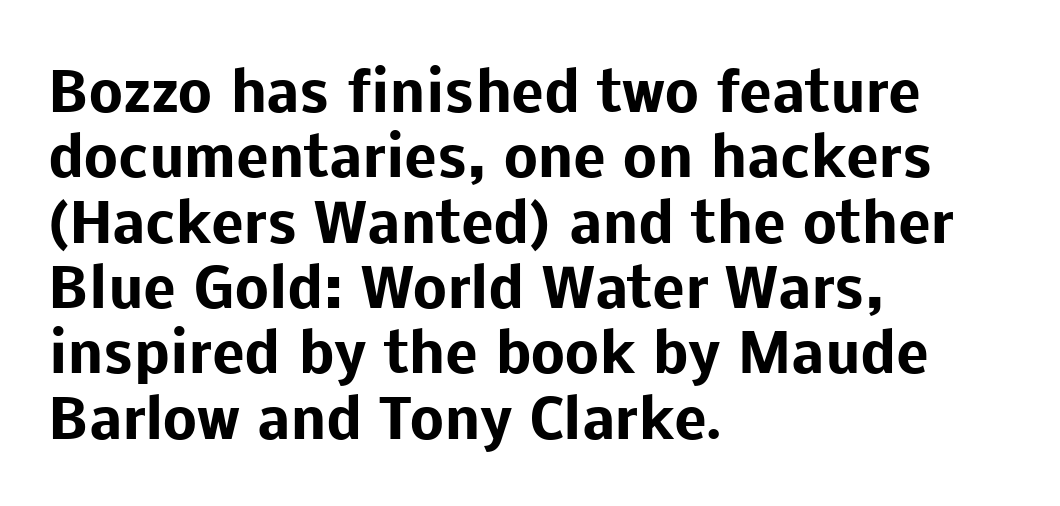
Q: Is the text bold? A: Yes.
Q: Is the text italic (slanted)? A: No, it is upright.
Q: Is the typeface a serif or a sans-serif typeface? A: Sans-serif.
Q: Is the text underlined? A: No.
Q: How is the paragraph aligned? A: Left-aligned.
Q: Is the spacing between letters normal or unusually wide? A: Normal.
Q: Width (condensed, normal, or wide)? A: Normal.
Q: Stroke contrast? A: Low.
Q: x-height? A: Medium.
Q: Monospaced? A: No.
